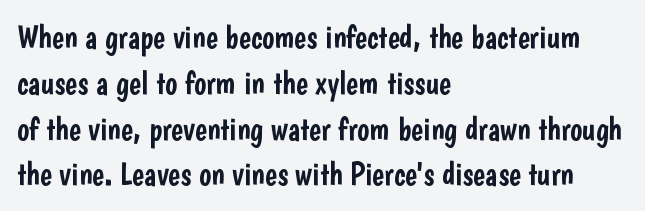
{"serif": "no", "italic": "no", "width": "condensed", "stroke_contrast": "low", "x_height": "medium", "monospaced": "no", "underline": "no", "align": "left", "line_spacing": "normal", "line_spacing_ratio": 1.43, "letter_spacing": "normal", "letter_spacing_em": 0.0, "glyph_px": 32}
